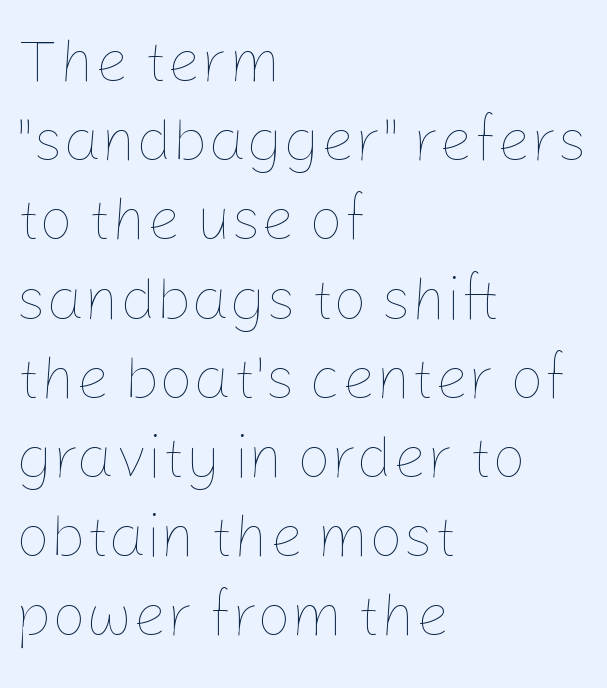
The image shows 60 px thin type, upright; set left-aligned, normal line spacing (1.32x), normal letter spacing, not underlined; low stroke contrast and a medium x-height.
